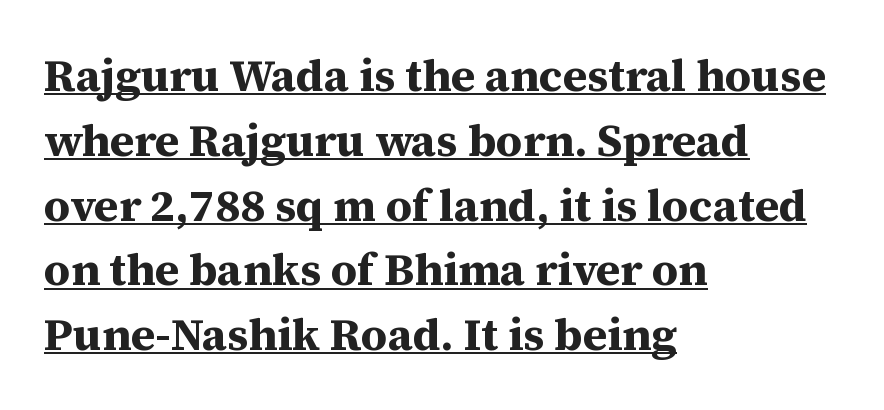
Words appear dense and cohesive because spacing is normal. The line-height multiplier appears to be the usual default. The strokes are fattened all the way to bold. The type sits square on the baseline with zero lean. The string is rendered with underlining switched on.
